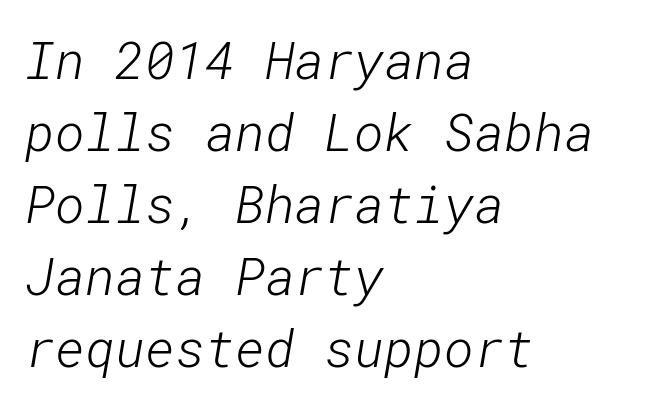
{"serif": "no", "bold": "no", "weight": "light", "width": "normal", "stroke_contrast": "low", "x_height": "medium", "underline": "no", "align": "left", "line_spacing": "normal", "line_spacing_ratio": 1.41, "letter_spacing": "normal", "letter_spacing_em": 0.0, "glyph_px": 51}
